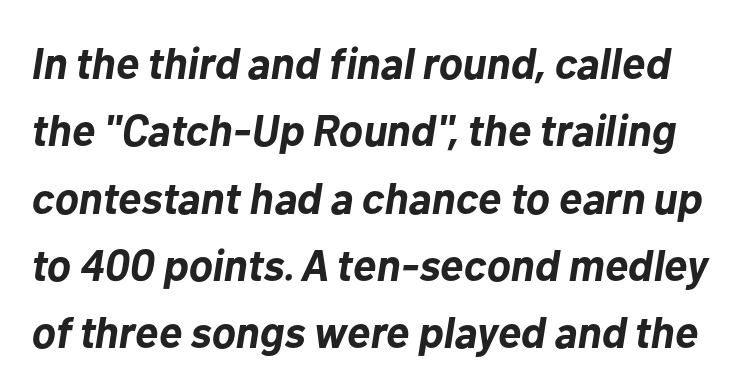
The image shows 44 px bold type, italic (leaning right); set normal line spacing (1.53x), normal letter spacing, not underlined; low stroke contrast and a medium x-height.
